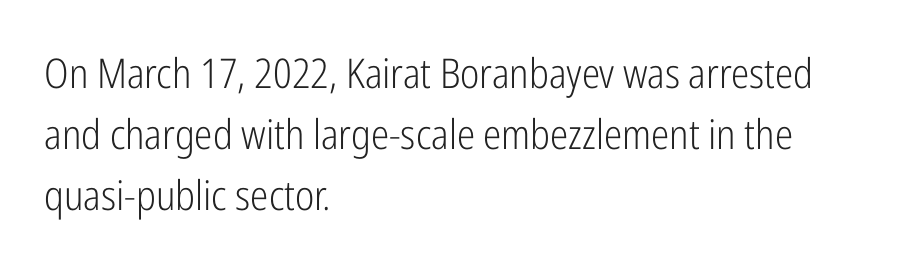
Q: Is the text bold? A: No.
Q: Is the text italic (slanted)? A: No, it is upright.
Q: Is the typeface a serif or a sans-serif typeface? A: Sans-serif.
Q: Is the text underlined? A: No.
Q: How is the paragraph aligned? A: Left-aligned.
Q: Is the spacing between letters normal or unusually wide? A: Normal.
Q: Is the spacing between lines tight, normal or loose? A: Normal.
Q: Width (condensed, normal, or wide)? A: Condensed.
Q: Stroke contrast? A: Low.
Q: x-height? A: Medium.
Q: Monospaced? A: No.
